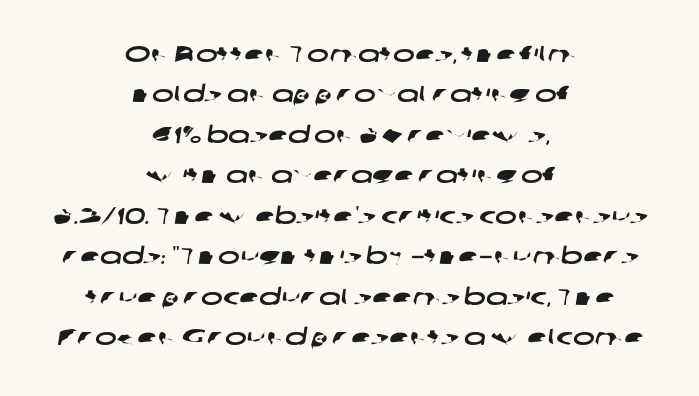
The image shows 23 px text type; set centered, line spacing 1.76x, normal letter spacing, not underlined.
